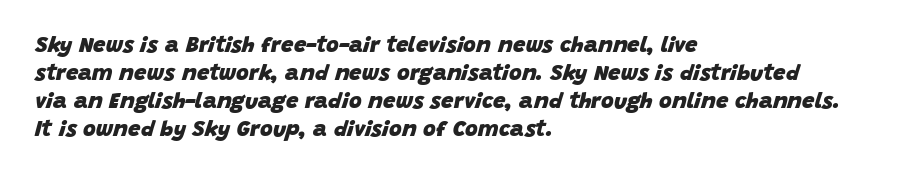
{"italic": "yes", "lean": "right", "slant_degrees": 15, "bold": "yes", "underline": "no", "align": "left", "line_spacing": "normal", "line_spacing_ratio": 1.28, "letter_spacing": "normal", "letter_spacing_em": 0.0, "glyph_px": 22}
